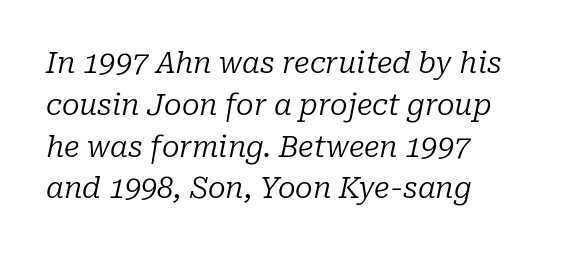
The text was rendered using a seriffed face with decorative stroke endings. Regarding leading, the lines here are spaced in the standard way. Which margin do the lines hug? The left one — the right edge is uneven. Nobody touched the tracking dial on this one.
